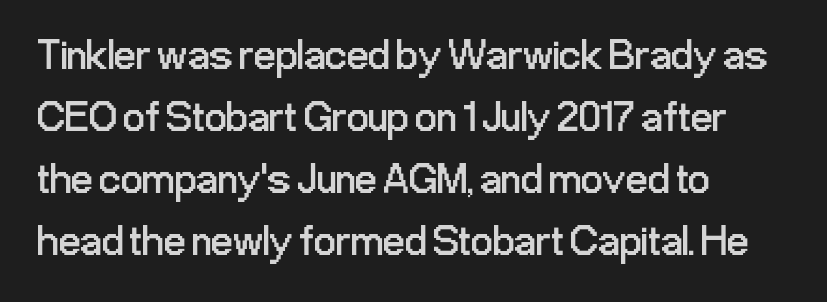
Q: Is the text bold? A: No.
Q: Is the text italic (slanted)? A: No, it is upright.
Q: Is the typeface a serif or a sans-serif typeface? A: Sans-serif.
Q: Is the text underlined? A: No.
Q: How is the paragraph aligned? A: Left-aligned.
Q: Is the spacing between letters normal or unusually wide? A: Normal.
Q: Is the spacing between lines tight, normal or loose? A: Normal.
Q: Width (condensed, normal, or wide)? A: Condensed.
Q: Stroke contrast? A: Low.
Q: x-height? A: Medium.
Q: Monospaced? A: No.
